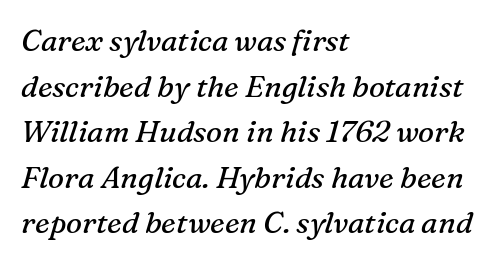
Q: Is the text bold? A: No.
Q: Is the text italic (slanted)? A: Yes, it leans right by about 16 degrees.
Q: Is the typeface a serif or a sans-serif typeface? A: Serif.
Q: Is the text underlined? A: No.
Q: How is the paragraph aligned? A: Left-aligned.
Q: Is the spacing between letters normal or unusually wide? A: Normal.
Q: Is the spacing between lines tight, normal or loose? A: Normal.
Q: Width (condensed, normal, or wide)? A: Normal.
Q: Stroke contrast? A: Medium.
Q: x-height? A: Medium.
Q: Monospaced? A: No.
